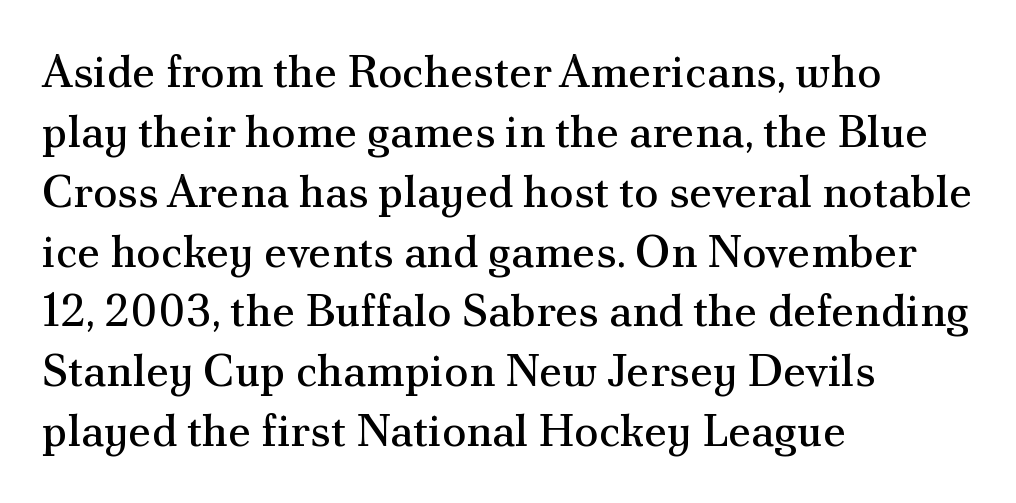
{"serif": "yes", "italic": "no", "bold": "no", "weight": "regular", "width": "normal", "stroke_contrast": "medium", "x_height": "small", "monospaced": "no", "underline": "no", "align": "left", "line_spacing": "normal", "line_spacing_ratio": 1.33, "letter_spacing": "normal", "letter_spacing_em": 0.0, "glyph_px": 45}
